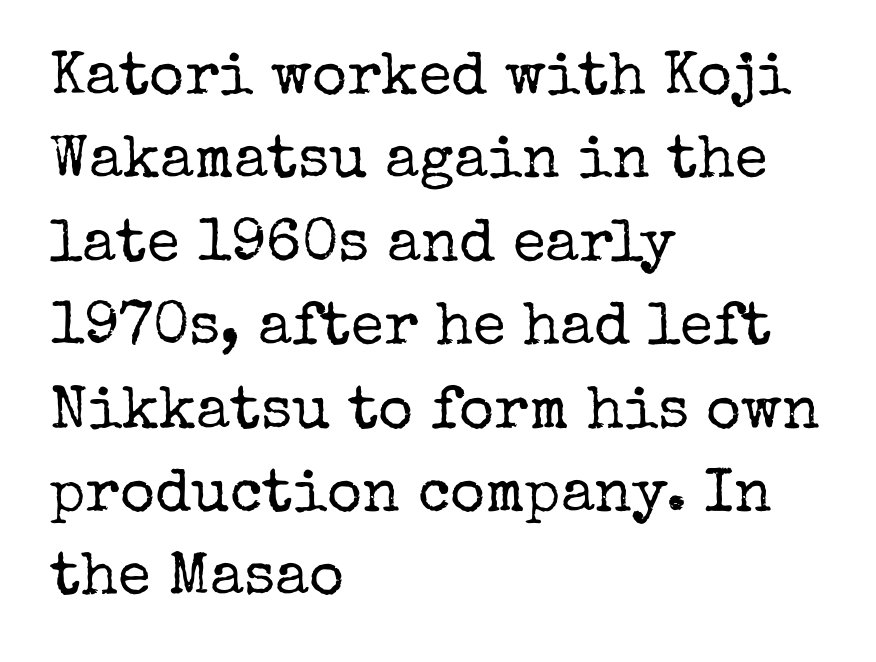
A classic flush-left, rag-right setting is used for this passage. The letters advance in unequal steps, a hallmark of proportional type. Characters follow at the spacing the type designer built in. Decoration check: the copy has no underline.
